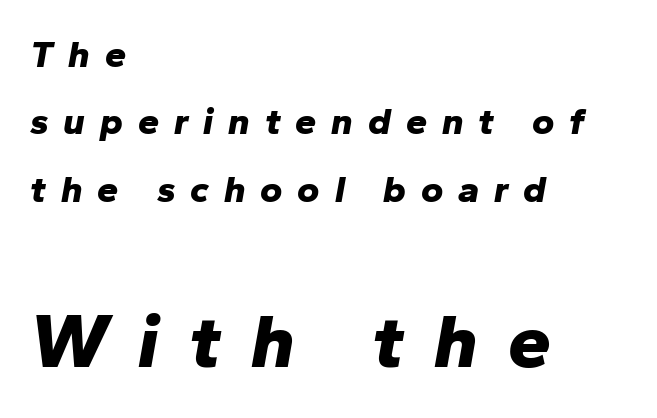
Q: Is the text bold? A: Yes.
Q: Is the text italic (slanted)? A: Yes, it leans right by about 10 degrees.
Q: Is the text underlined? A: No.
Q: How is the paragraph aligned? A: Left-aligned.
Q: Is the spacing between letters normal or unusually wide? A: Unusually wide.
Q: Which block of text is set in a larger size, the first (top) or the second (bottom)? A: The second (bottom) one.
Q: Width (condensed, normal, or wide)? A: Normal.
Q: Stroke contrast? A: Low.
Q: x-height? A: Medium.
Q: Monospaced? A: No.
